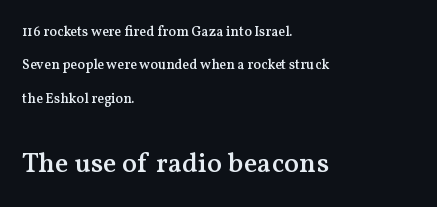
Any mark beneath the type? The region is blank. This sample has the flowing, uneven cadence of proportional lettering. Tall strokes in this sample are plumb rather than angled. In terms of leading, this rendering errs on the spacious side.
